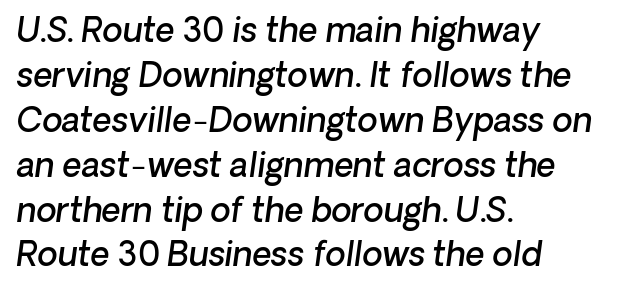
{"serif": "no", "bold": "semi", "weight": "semibold", "width": "normal", "stroke_contrast": "low", "x_height": "medium", "monospaced": "no", "underline": "no", "align": "left", "line_spacing": "normal", "line_spacing_ratio": 1.36, "letter_spacing": "normal", "letter_spacing_em": 0.0, "glyph_px": 33}
